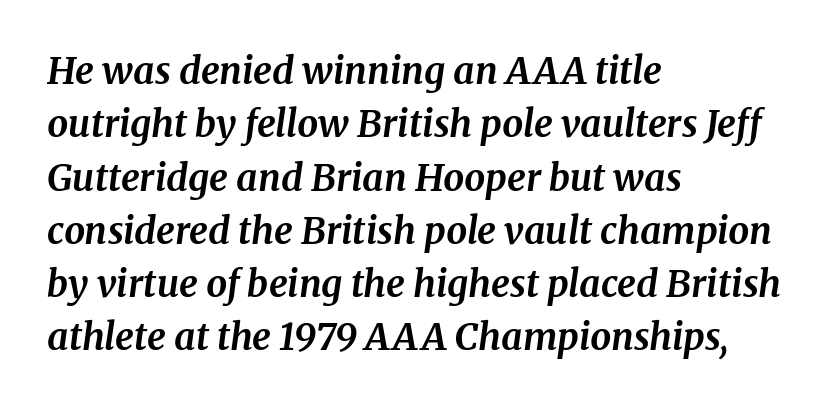
Q: Is the text bold? A: Yes.
Q: Is the text italic (slanted)? A: Yes, it leans right by about 8 degrees.
Q: Is the typeface a serif or a sans-serif typeface? A: Serif.
Q: Is the text underlined? A: No.
Q: How is the paragraph aligned? A: Left-aligned.
Q: Is the spacing between letters normal or unusually wide? A: Normal.
Q: Is the spacing between lines tight, normal or loose? A: Normal.
Q: Width (condensed, normal, or wide)? A: Normal.
Q: Stroke contrast? A: Medium.
Q: x-height? A: Medium.
Q: Monospaced? A: No.
